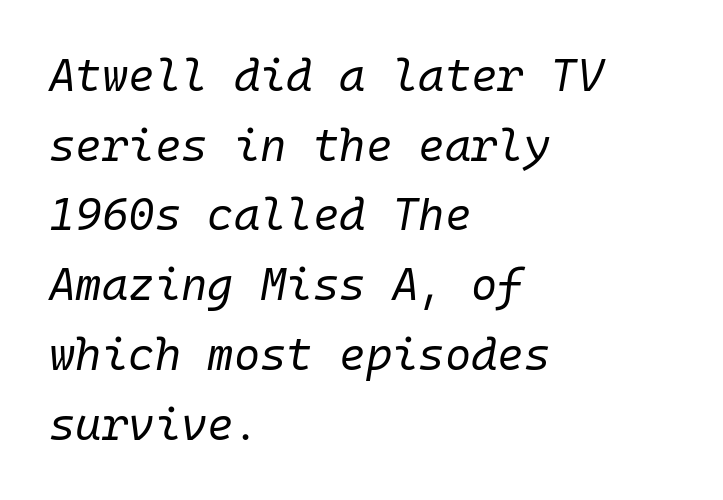
The image shows 45 px regular-weight type, italic (leaning right), monospaced; set left-aligned, normal line spacing (1.55x), normal letter spacing, not underlined; low stroke contrast and a medium x-height.
